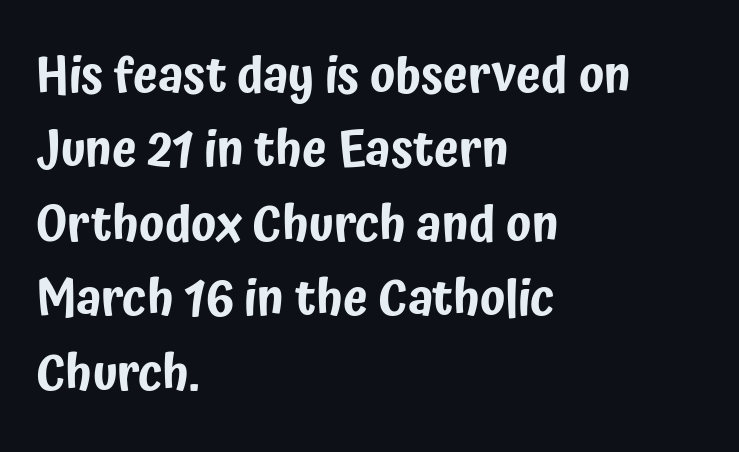
{"serif": "no", "italic": "no", "width": "condensed", "stroke_contrast": "low", "x_height": "medium", "monospaced": "no", "underline": "no", "align": "left", "line_spacing": "normal", "line_spacing_ratio": 1.49, "letter_spacing": "normal", "letter_spacing_em": 0.0, "glyph_px": 50}
